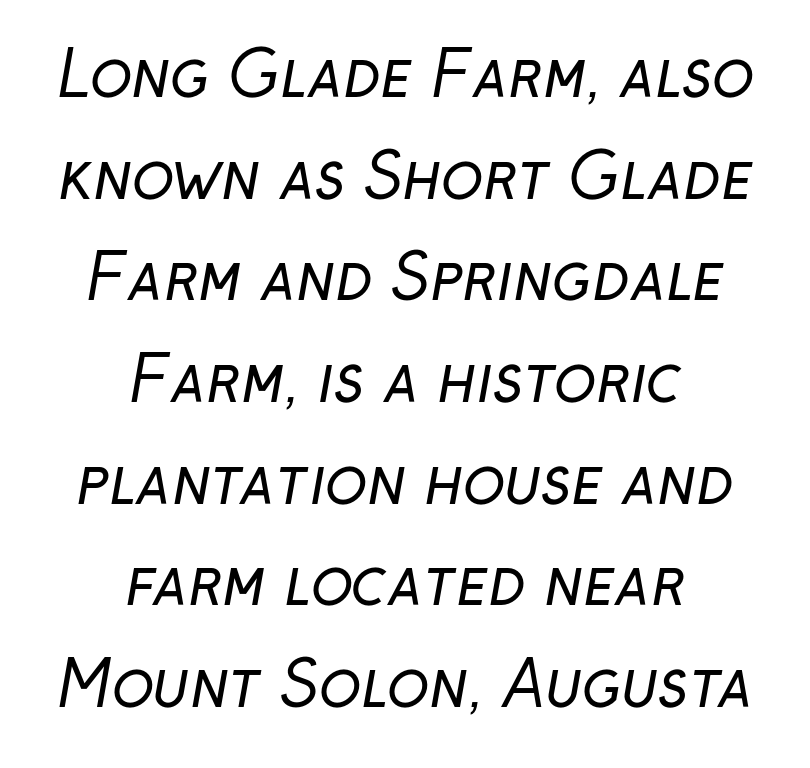
Q: Is the text bold? A: No.
Q: Is the typeface a serif or a sans-serif typeface? A: Sans-serif.
Q: Is the text underlined? A: No.
Q: How is the paragraph aligned? A: Centered.
Q: Is the spacing between letters normal or unusually wide? A: Normal.
Q: Is the spacing between lines tight, normal or loose? A: Normal.
Q: Width (condensed, normal, or wide)? A: Normal.
Q: Stroke contrast? A: Low.
Q: x-height? A: Medium.
Q: Monospaced? A: No.
